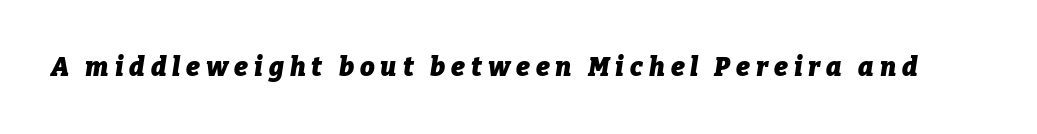
The image shows 26 px bold type, italic (leaning right); set unusually wide letter spacing (+0.23 em), not underlined.
